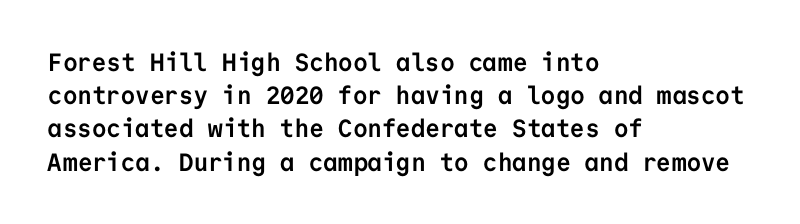
One-word summary of the alignment: left. Compared with an ordinary text face, these strokes are far heavier — a full bold. Interline gaps are of average width in this sample. Letter spacing: default. The baseline area is clear. The letters stand upright; this is a roman face.
